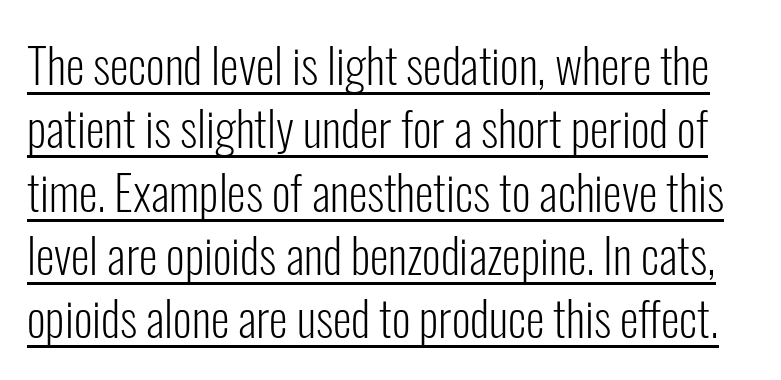
Here the designer chose a conventional face with non-uniform glyph widths. A typesetter would label this face a sans. Descenders here cross a horizontal rule under the line. No chunkiness to these letters — they're not bold. Default kerning and tracking; the words read as compact shapes. Quick note: not italic, upright.
